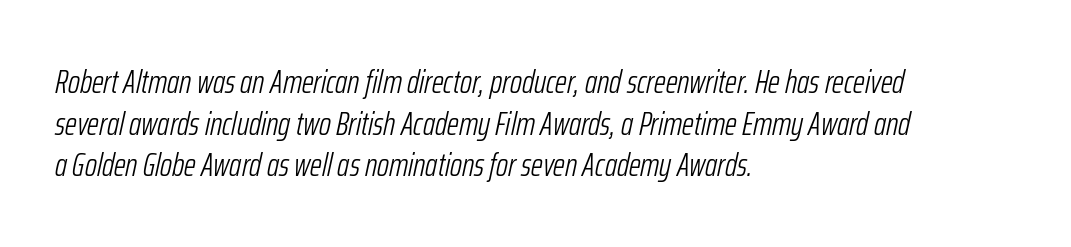
{"italic": "yes", "lean": "right", "slant_degrees": 12, "bold": "no", "weight": "light", "width": "condensed", "stroke_contrast": "low", "x_height": "medium", "monospaced": "no", "underline": "no", "align": "left", "line_spacing": "normal", "line_spacing_ratio": 1.26, "letter_spacing": "normal", "letter_spacing_em": 0.0, "glyph_px": 33}
